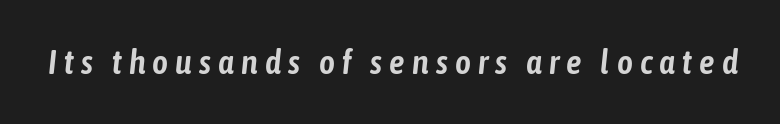
A typesetter would call this proportional, since set widths differ per character. These lines have a slow, spaced-out rhythm from letter to letter. Notice how the stems are inclined rather than vertical — that's the hallmark of italics. Rule under the text: the space is simply empty.
